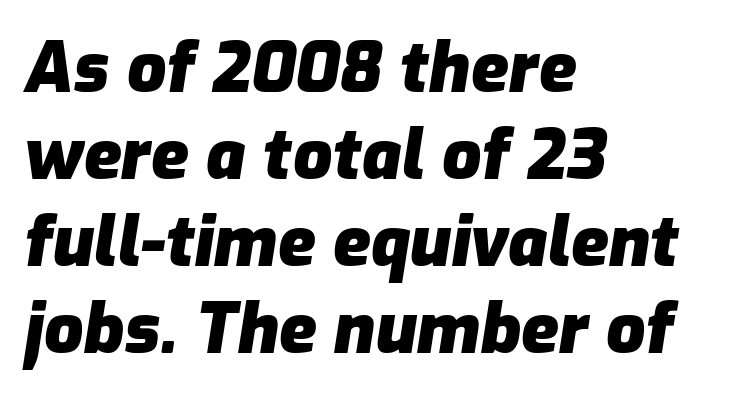
Q: Is the text bold? A: Yes.
Q: Is the text italic (slanted)? A: Yes, it leans right by about 9 degrees.
Q: Is the text underlined? A: No.
Q: How is the paragraph aligned? A: Left-aligned.
Q: Is the spacing between letters normal or unusually wide? A: Normal.
Q: Is the spacing between lines tight, normal or loose? A: Normal.
Q: Width (condensed, normal, or wide)? A: Normal.
Q: Stroke contrast? A: Low.
Q: x-height? A: Medium.
Q: Monospaced? A: No.
